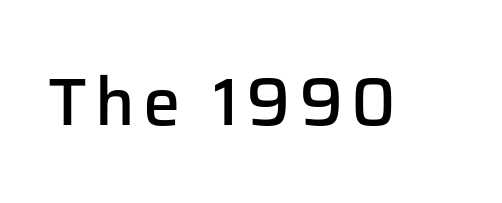
Q: Is the text bold? A: Semi-bold.
Q: Is the text italic (slanted)? A: No, it is upright.
Q: Is the typeface a serif or a sans-serif typeface? A: Sans-serif.
Q: Is the text underlined? A: No.
Q: Width (condensed, normal, or wide)? A: Normal.
Q: Stroke contrast? A: Low.
Q: x-height? A: Medium.
Q: Monospaced? A: No.
